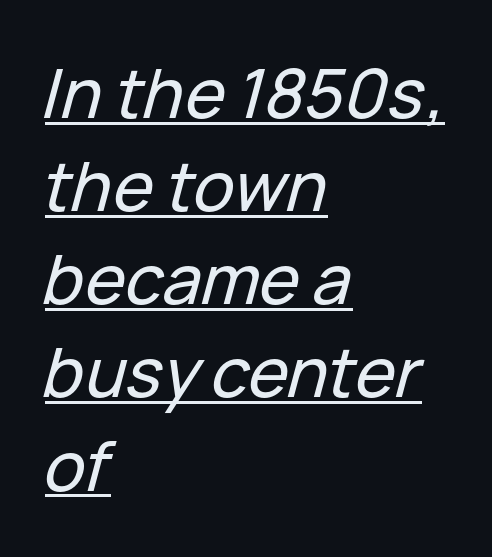
The passage is arranged the way most books set body copy — flush left. Evenly set lines give the paragraph a standard silhouette. Tracking value appears to be zero — textbook default spacing. Beneath each row of characters lies a ruled line.
